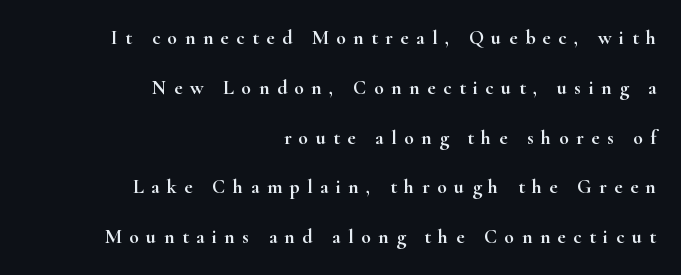
Nope, not italic — everything's standing straight. These lines stand farther apart than default settings would place them. This rendering widens character spacing well past its baseline value. The foot of each line stays bare and open. One-word summary of the alignment: right.
